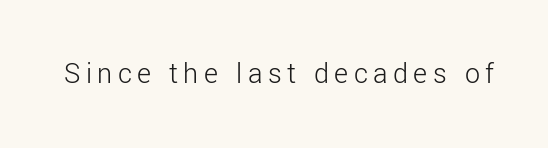
{"serif": "no", "italic": "no", "bold": "no", "weight": "light", "width": "normal", "stroke_contrast": "low", "x_height": "medium", "monospaced": "no", "underline": "no", "glyph_px": 30}
